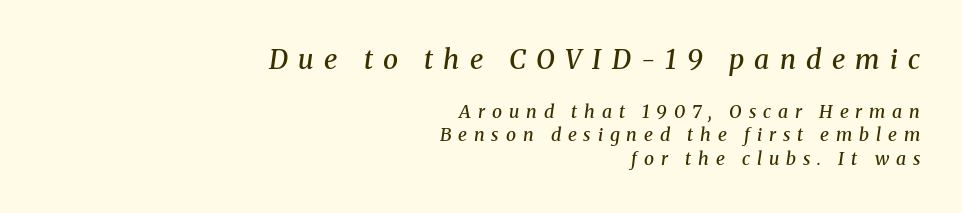
{"italic": "yes", "lean": "right", "slant_degrees": 8, "bold": "semi", "underline": "no", "align": "right", "line_spacing": "normal", "line_spacing_ratio": 1.33, "letter_spacing": "wide", "letter_spacing_em": 0.38, "larger_block": "first", "size_ratio": 1.5, "glyph_px": 27}
